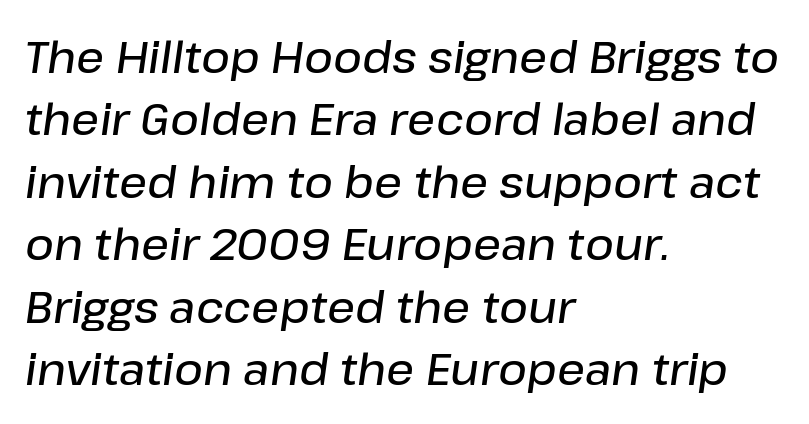
{"italic": "yes", "lean": "right", "slant_degrees": 8, "bold": "semi", "weight": "semibold", "width": "normal", "stroke_contrast": "low", "x_height": "medium", "monospaced": "no", "underline": "no", "align": "left", "line_spacing": "normal", "line_spacing_ratio": 1.42, "letter_spacing": "normal", "letter_spacing_em": 0.0, "glyph_px": 44}
